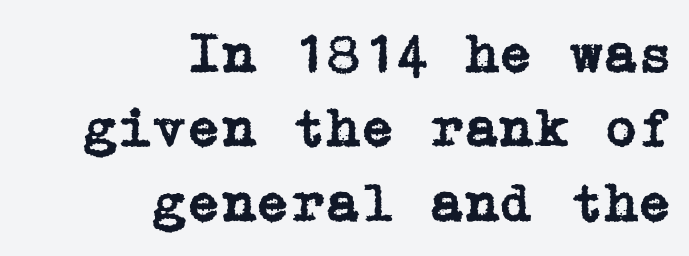
{"serif": "yes", "italic": "no", "width": "normal", "stroke_contrast": "low", "x_height": "medium", "underline": "no", "align": "right", "line_spacing": "normal", "line_spacing_ratio": 1.33, "letter_spacing": "normal", "letter_spacing_em": 0.0, "glyph_px": 56}
